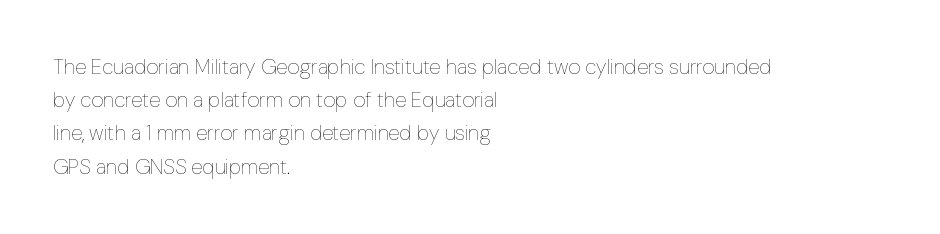
{"italic": "no", "bold": "no", "underline": "no", "align": "left", "line_spacing": "normal", "line_spacing_ratio": 1.58, "letter_spacing": "normal", "letter_spacing_em": 0.0, "glyph_px": 21}
